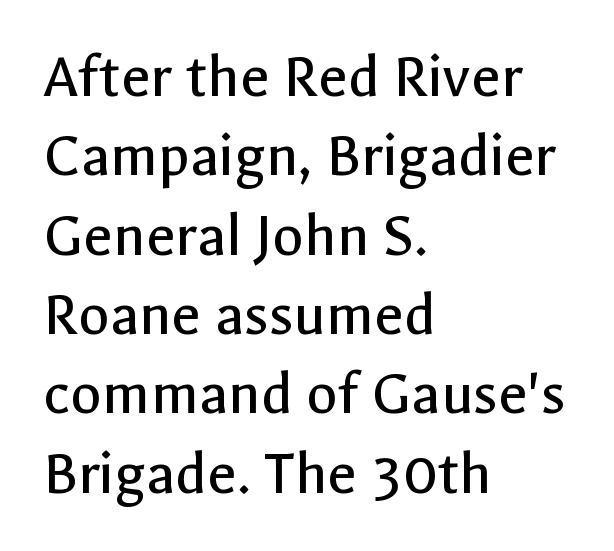
The image shows 64 px regular-weight sans-serif type, upright; set left-aligned, line spacing 1.24x, normal letter spacing, not underlined; a medium x-height.
